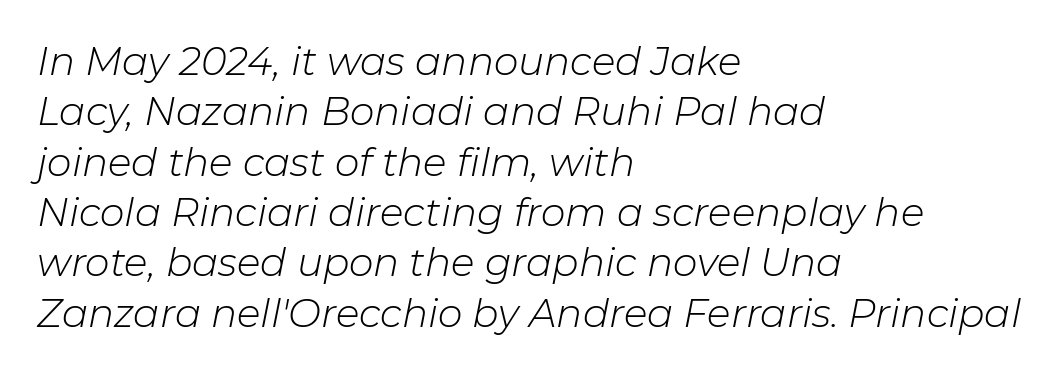
Q: Is the text bold? A: No.
Q: Is the text italic (slanted)? A: Yes, it leans right by about 11 degrees.
Q: Is the text underlined? A: No.
Q: How is the paragraph aligned? A: Left-aligned.
Q: Is the spacing between letters normal or unusually wide? A: Normal.
Q: Is the spacing between lines tight, normal or loose? A: Normal.
Q: Width (condensed, normal, or wide)? A: Normal.
Q: Stroke contrast? A: Low.
Q: x-height? A: Medium.
Q: Monospaced? A: No.
